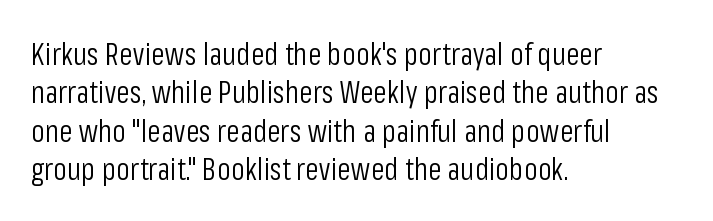
{"serif": "no", "italic": "no", "bold": "no", "weight": "light", "width": "condensed", "stroke_contrast": "low", "x_height": "medium", "monospaced": "no", "underline": "no", "align": "left", "line_spacing_ratio": 1.24, "letter_spacing": "normal", "letter_spacing_em": 0.0, "glyph_px": 31}
